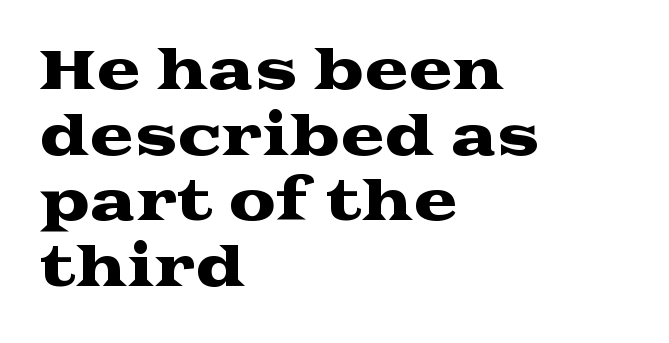
Q: Is the text italic (slanted)? A: No, it is upright.
Q: Is the typeface a serif or a sans-serif typeface? A: Serif.
Q: Is the text underlined? A: No.
Q: How is the paragraph aligned? A: Left-aligned.
Q: Is the spacing between letters normal or unusually wide? A: Normal.
Q: Width (condensed, normal, or wide)? A: Wide.
Q: Stroke contrast? A: Medium.
Q: x-height? A: Medium.
Q: Monospaced? A: No.
